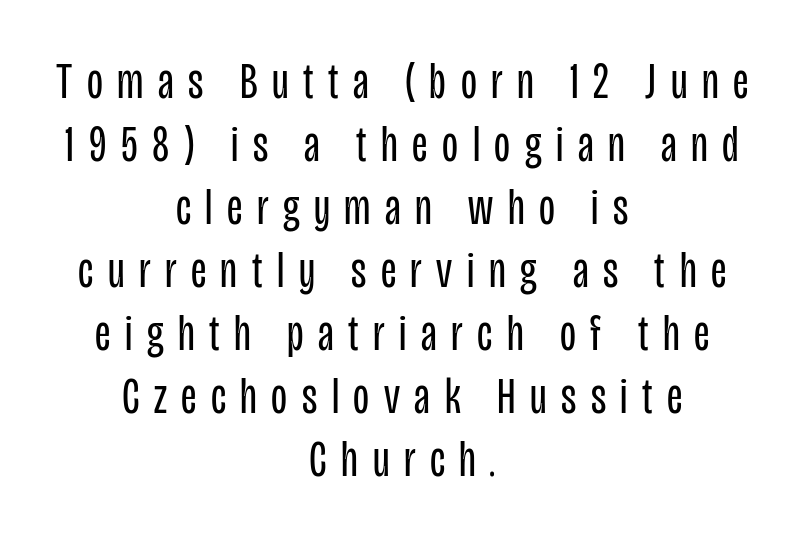
The image shows 52 px regular-weight, condensed sans-serif type, upright; set centered, line spacing 1.21x, unusually wide letter spacing (+0.28 em), not underlined; low stroke contrast and a large x-height.
